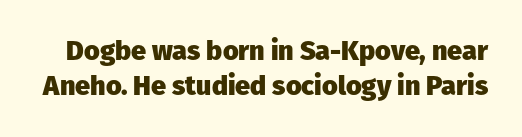
The image shows 27 px bold type, upright; set normal line spacing (1.28x), normal letter spacing, not underlined.
